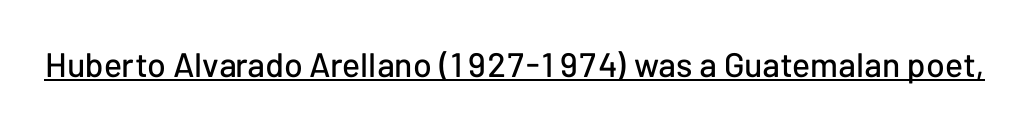
Inter-character spacing is left at the font's built-in metrics. Rendered with straight, roman letterforms. In designer terms, the underline attribute is active on this setting. The face used here is proportionally spaced, like ordinary book or web type.
